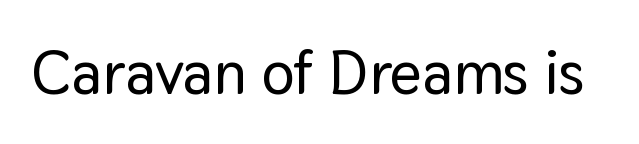
The image shows 62 px sans-serif type, upright; set normal letter spacing, not underlined; low stroke contrast and a medium x-height.
